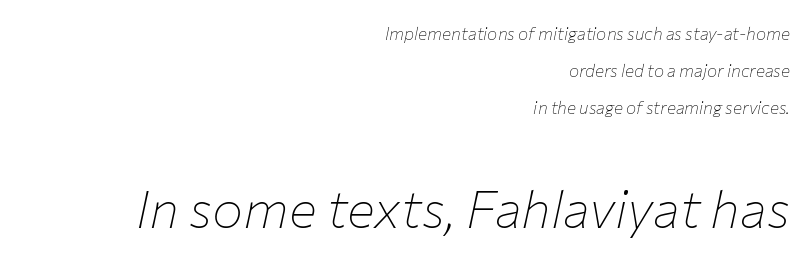
The image shows 52 px thin type, italic (leaning right); set right-aligned, loose line spacing (2.19x), normal letter spacing, not underlined; the second (bottom) block is 3.06x larger; low stroke contrast and a medium x-height.
